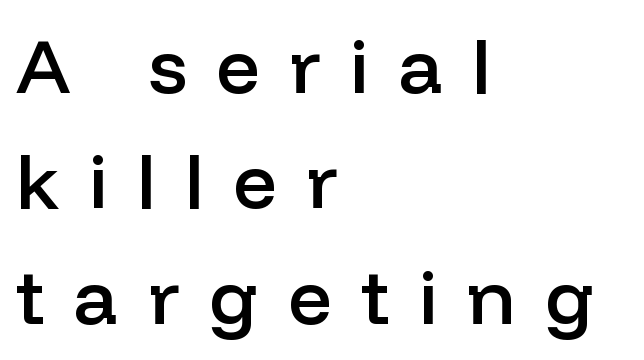
Q: Is the text bold? A: Semi-bold.
Q: Is the text italic (slanted)? A: No, it is upright.
Q: Is the typeface a serif or a sans-serif typeface? A: Sans-serif.
Q: Is the text underlined? A: No.
Q: How is the paragraph aligned? A: Left-aligned.
Q: Is the spacing between letters normal or unusually wide? A: Unusually wide.
Q: Is the spacing between lines tight, normal or loose? A: Normal.
Q: Width (condensed, normal, or wide)? A: Normal.
Q: Stroke contrast? A: Low.
Q: x-height? A: Medium.
Q: Monospaced? A: No.
